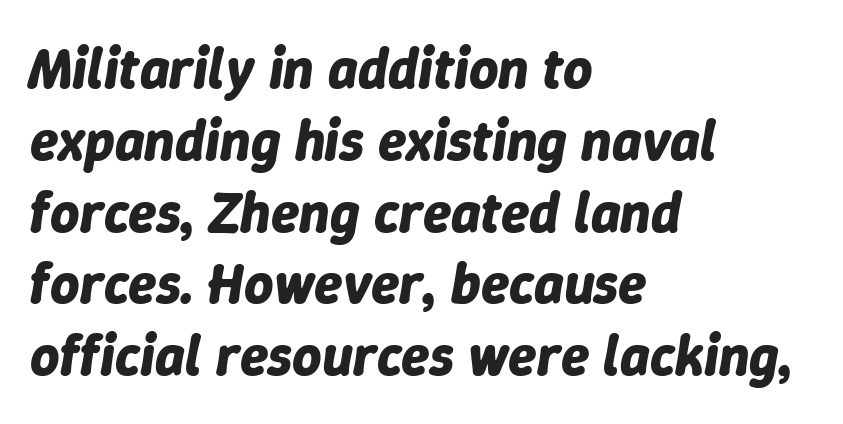
Q: Is the text bold? A: Yes.
Q: Is the text italic (slanted)? A: Yes, it leans right by about 9 degrees.
Q: Is the text underlined? A: No.
Q: How is the paragraph aligned? A: Left-aligned.
Q: Is the spacing between letters normal or unusually wide? A: Normal.
Q: Is the spacing between lines tight, normal or loose? A: Normal.
Q: Width (condensed, normal, or wide)? A: Normal.
Q: Stroke contrast? A: Low.
Q: x-height? A: Medium.
Q: Monospaced? A: No.
